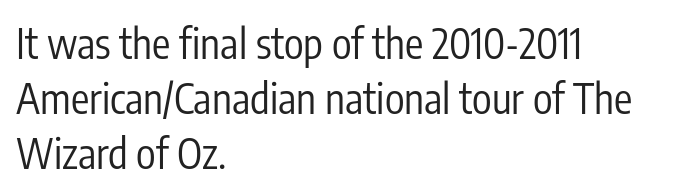
The image shows 41 px regular-weight, condensed sans-serif type, upright; set left-aligned, normal line spacing (1.34x), normal letter spacing, not underlined; low stroke contrast and a medium x-height.
